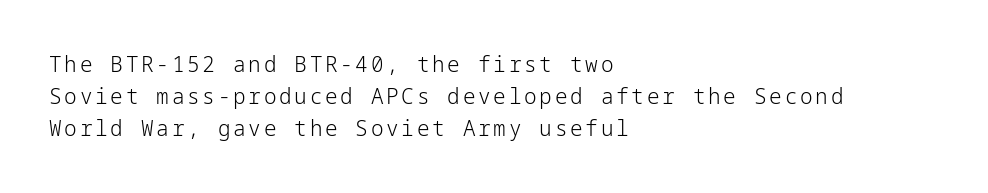
The image shows 21 px text type, upright; set left-aligned, normal line spacing (1.53x), not underlined.
